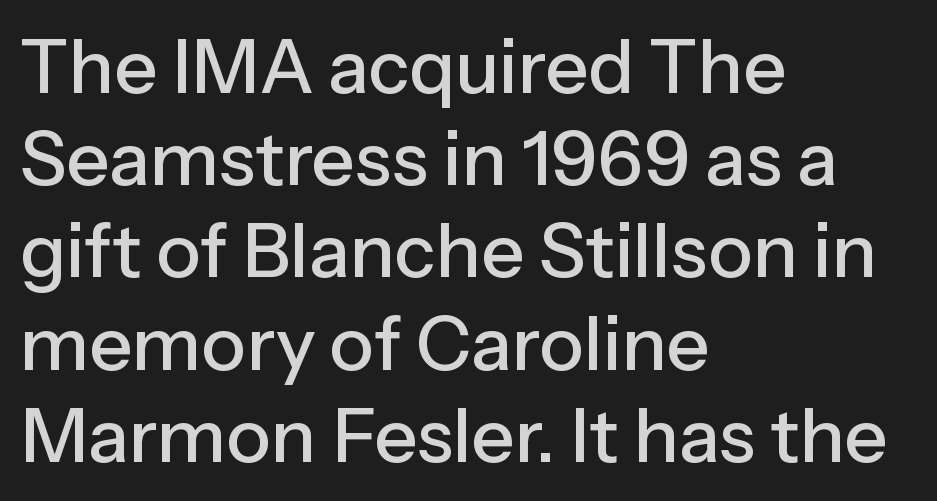
{"serif": "no", "italic": "no", "width": "normal", "stroke_contrast": "low", "x_height": "medium", "monospaced": "no", "underline": "no", "align": "left", "line_spacing_ratio": 1.23, "letter_spacing": "normal", "letter_spacing_em": 0.0, "glyph_px": 75}
